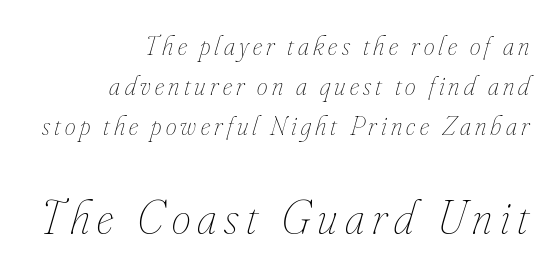
The image shows 48 px thin, condensed type, italic (leaning right); set right-aligned, normal line spacing (1.49x), not underlined; the second (bottom) block is 1.78x larger; low stroke contrast and a small x-height.
